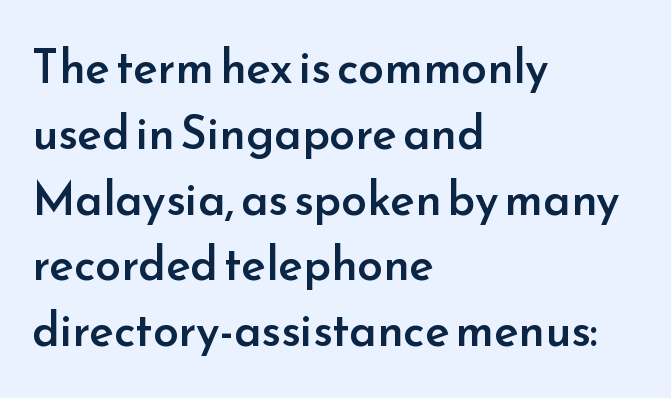
{"serif": "no", "italic": "no", "bold": "semi", "weight": "semibold", "width": "normal", "stroke_contrast": "low", "x_height": "small", "monospaced": "no", "underline": "no", "align": "left", "line_spacing": "normal", "line_spacing_ratio": 1.43, "letter_spacing": "normal", "letter_spacing_em": 0.0, "glyph_px": 46}
